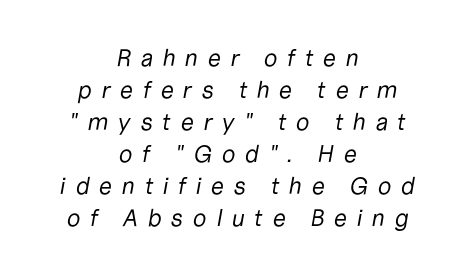
Both edges are ragged and mirror each other, which tells us the setting is centered. Summary of weight: not heavy and not bold. There's an unmistakable incline to the writing here. Leading: standard. The rendering inserts visible extra space after every character. Descender tails drop into unmarked territory.
